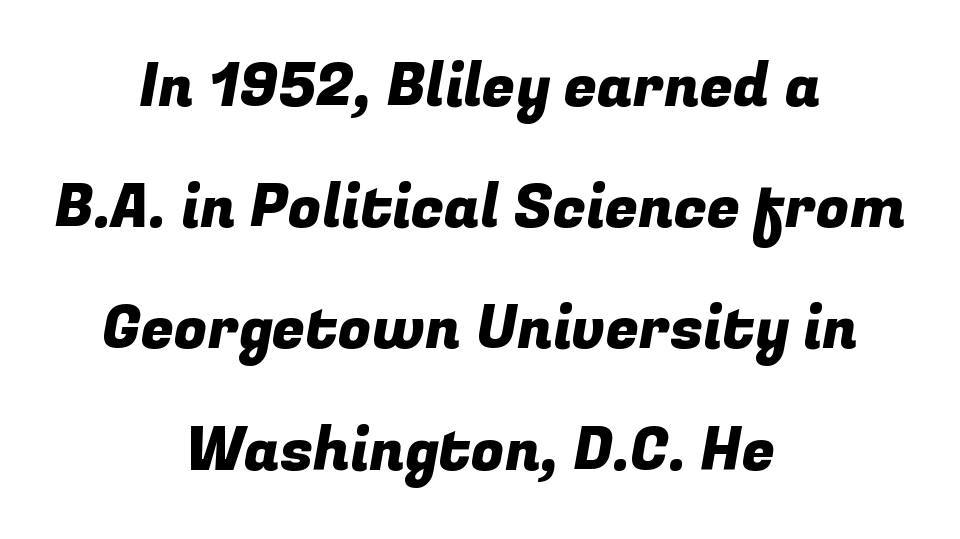
Q: Is the typeface a serif or a sans-serif typeface? A: Sans-serif.
Q: Is the text underlined? A: No.
Q: How is the paragraph aligned? A: Centered.
Q: Is the spacing between letters normal or unusually wide? A: Normal.
Q: Is the spacing between lines tight, normal or loose? A: Loose.
Q: Width (condensed, normal, or wide)? A: Normal.
Q: Stroke contrast? A: Low.
Q: x-height? A: Medium.
Q: Monospaced? A: No.
